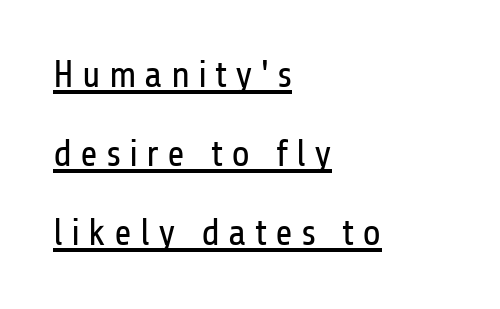
Here the designer chose a conventional face with non-uniform glyph widths. In terms of leading, this rendering errs on the spacious side. The lines are quadded left. No heavy texture on the line: the type isn't bold. The face used here is rendered with a markedly widened letterfit.
